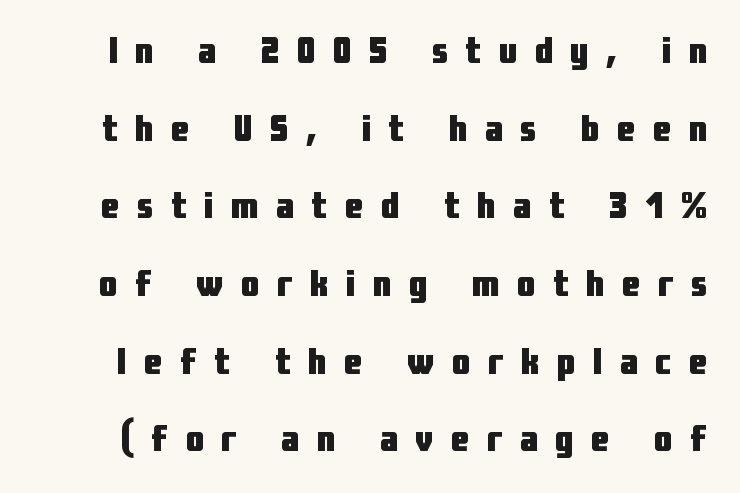
The image shows 37 px heavy, condensed sans-serif type, upright; set loose line spacing (2.1x), unusually wide letter spacing (+0.47 em), not underlined; low stroke contrast and a medium x-height.
